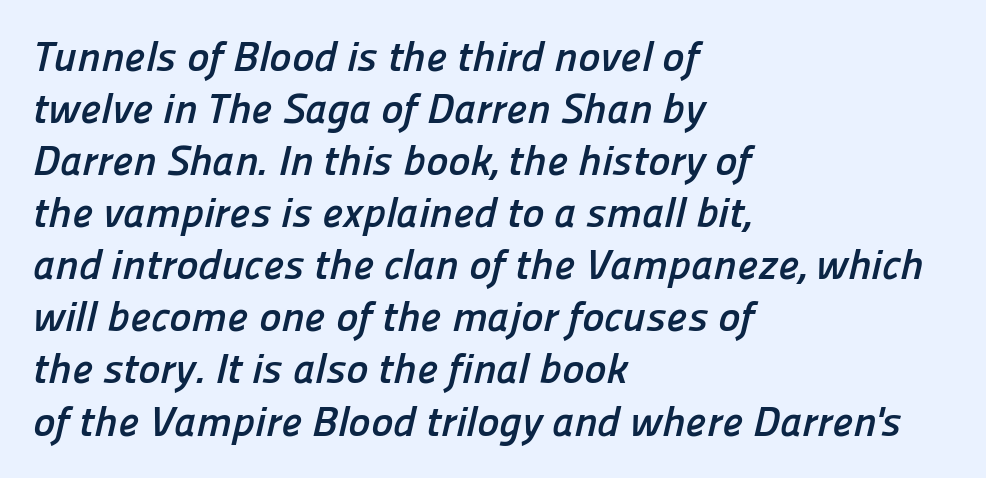
The image shows 42 px semibold sans-serif type; set left-aligned, line spacing 1.24x, normal letter spacing, not underlined; low stroke contrast and a medium x-height.
